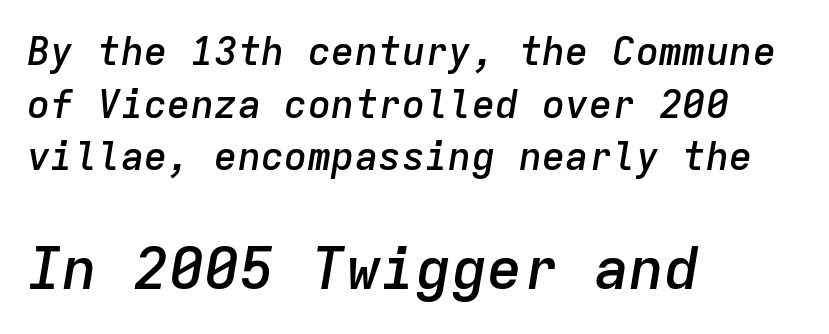
Q: Is the text bold? A: Semi-bold.
Q: Is the text italic (slanted)? A: Yes, it leans right by about 9 degrees.
Q: Is the text underlined? A: No.
Q: How is the paragraph aligned? A: Left-aligned.
Q: Is the spacing between letters normal or unusually wide? A: Normal.
Q: Is the spacing between lines tight, normal or loose? A: Normal.
Q: Which block of text is set in a larger size, the first (top) or the second (bottom)? A: The second (bottom) one.
Q: Width (condensed, normal, or wide)? A: Normal.
Q: Stroke contrast? A: Low.
Q: x-height? A: Medium.
Q: Monospaced? A: Yes.
